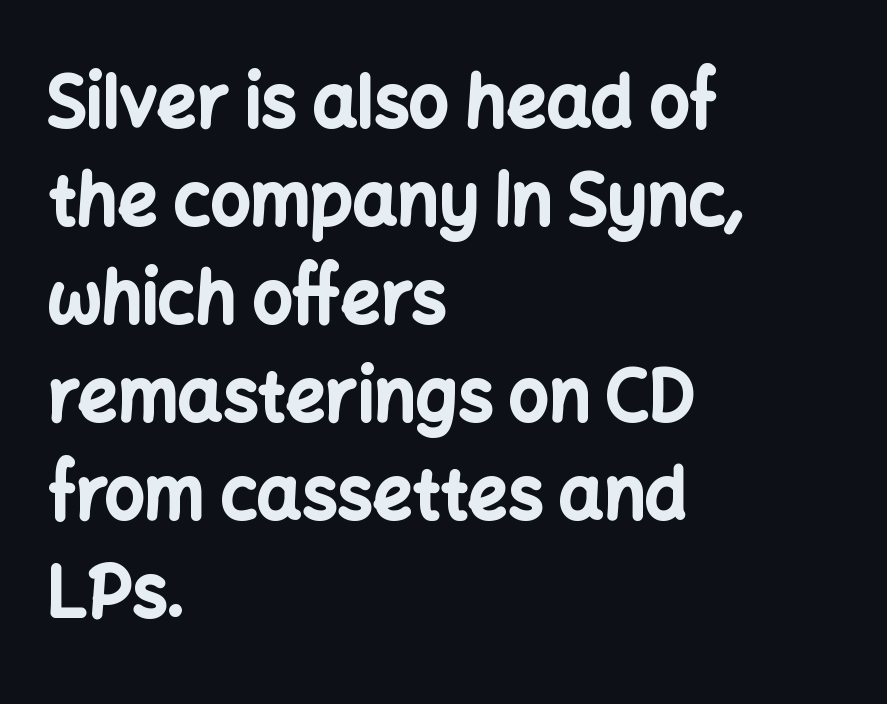
The image shows 70 px bold sans-serif type, upright; set left-aligned, normal line spacing (1.4x), normal letter spacing, not underlined; low stroke contrast and a medium x-height.
